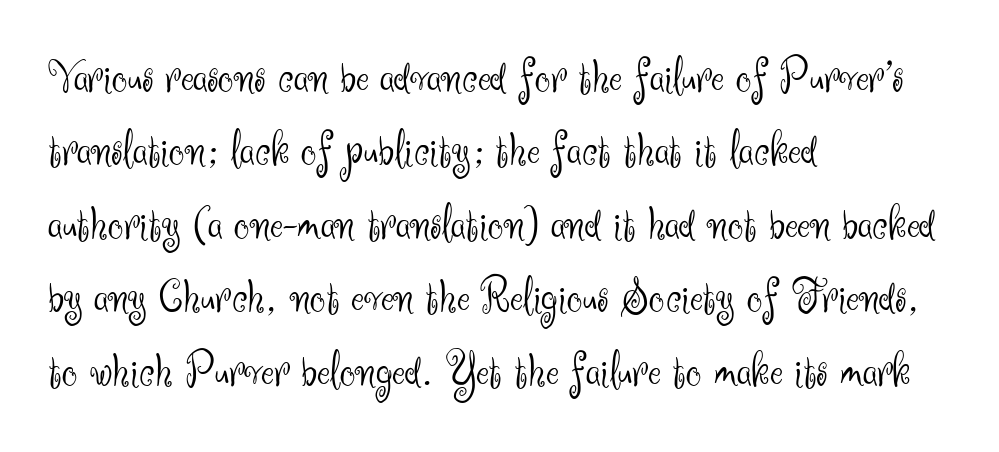
{"serif": "no", "italic": "no", "bold": "no", "weight": "light", "width": "normal", "stroke_contrast": "medium", "x_height": "small", "monospaced": "no", "underline": "no", "align": "left", "line_spacing": "normal", "line_spacing_ratio": 1.5, "letter_spacing": "normal", "letter_spacing_em": 0.0, "glyph_px": 49}
